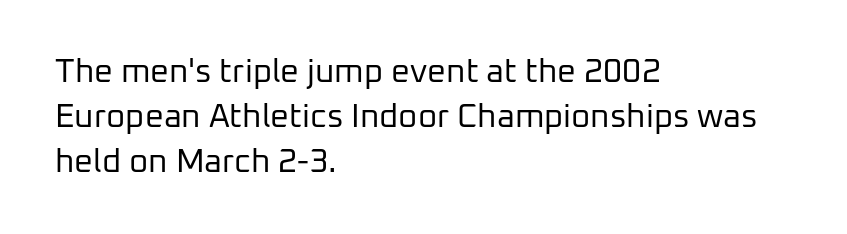
{"serif": "no", "italic": "no", "bold": "no", "weight": "regular", "width": "normal", "stroke_contrast": "low", "x_height": "medium", "monospaced": "no", "underline": "no", "align": "left", "line_spacing": "normal", "line_spacing_ratio": 1.36, "letter_spacing": "normal", "letter_spacing_em": 0.0, "glyph_px": 33}
